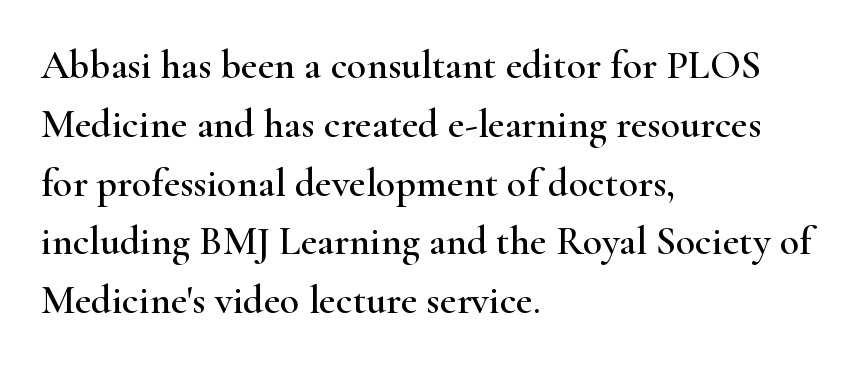
{"serif": "yes", "italic": "no", "width": "wide", "stroke_contrast": "high", "x_height": "small", "monospaced": "no", "underline": "no", "align": "left", "line_spacing": "normal", "line_spacing_ratio": 1.47, "letter_spacing": "normal", "letter_spacing_em": 0.0, "glyph_px": 40}
